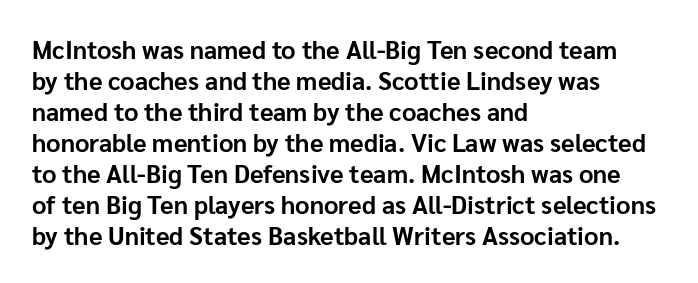
{"italic": "no", "bold": "yes", "underline": "no", "align": "left", "line_spacing_ratio": 1.24, "letter_spacing": "normal", "letter_spacing_em": 0.0, "glyph_px": 25}
